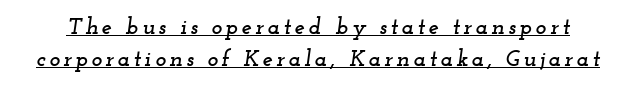
{"italic": "yes", "lean": "right", "slant_degrees": 12, "underline": "yes", "line_spacing": "normal", "line_spacing_ratio": 1.39, "glyph_px": 23}
